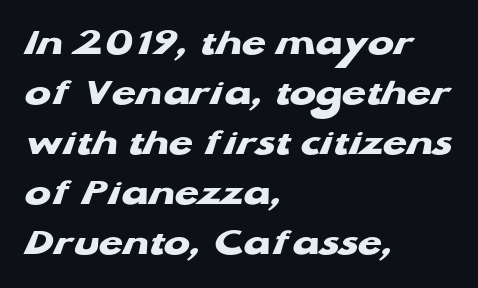
{"serif": "no", "bold": "yes", "weight": "heavy", "width": "wide", "stroke_contrast": "low", "x_height": "medium", "monospaced": "no", "underline": "no", "align": "left", "line_spacing": "normal", "line_spacing_ratio": 1.28, "letter_spacing": "normal", "letter_spacing_em": 0.0, "glyph_px": 39}
